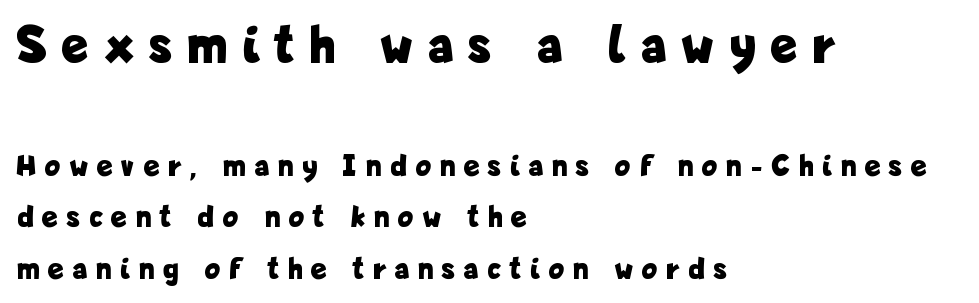
Loose tracking; the words dissolve into strings of separated letters. The text block is weighted toward the left margin, trailing off unevenly rightward. Quick note: not italic, upright. Examine the stroke ends and you'll find no serifs. The rendering shrinks the type as you move from the upper chunk to the lower.
